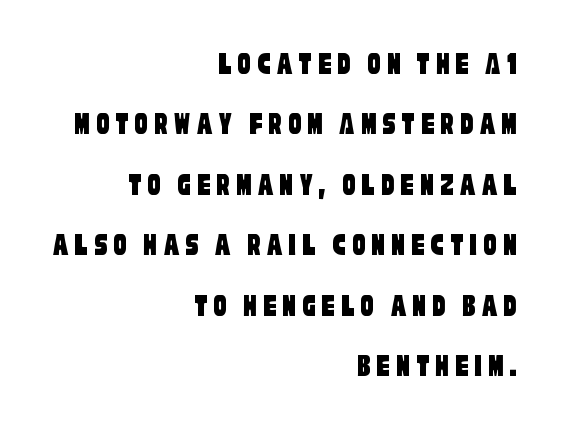
Notice how the passage keeps a crisp vertical edge on the right only. Each letter keeps its own natural width here, so spacing adapts to shape. The strip under each line holds only bare page. The type family on display is of the sans-serif kind.
